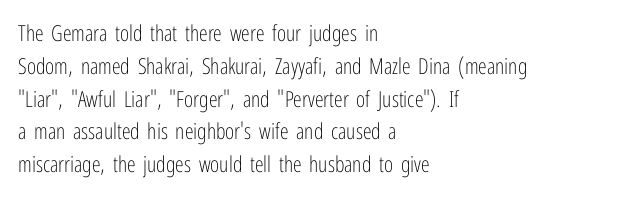
The image shows 22 px text type, upright; set left-aligned, normal line spacing (1.49x), normal letter spacing, not underlined.
